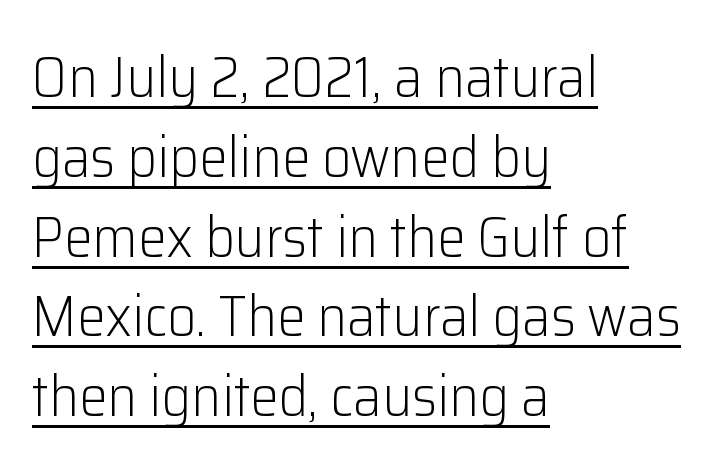
Q: Is the text bold? A: No.
Q: Is the text italic (slanted)? A: No, it is upright.
Q: Is the typeface a serif or a sans-serif typeface? A: Sans-serif.
Q: Is the text underlined? A: Yes.
Q: How is the paragraph aligned? A: Left-aligned.
Q: Is the spacing between letters normal or unusually wide? A: Normal.
Q: Is the spacing between lines tight, normal or loose? A: Normal.
Q: Width (condensed, normal, or wide)? A: Normal.
Q: Stroke contrast? A: Low.
Q: x-height? A: Medium.
Q: Monospaced? A: No.
